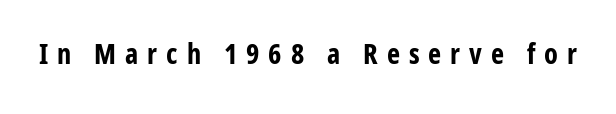
The image shows 28 px bold, condensed sans-serif type, upright; set unusually wide letter spacing (+0.32 em), not underlined; low stroke contrast and a medium x-height.
